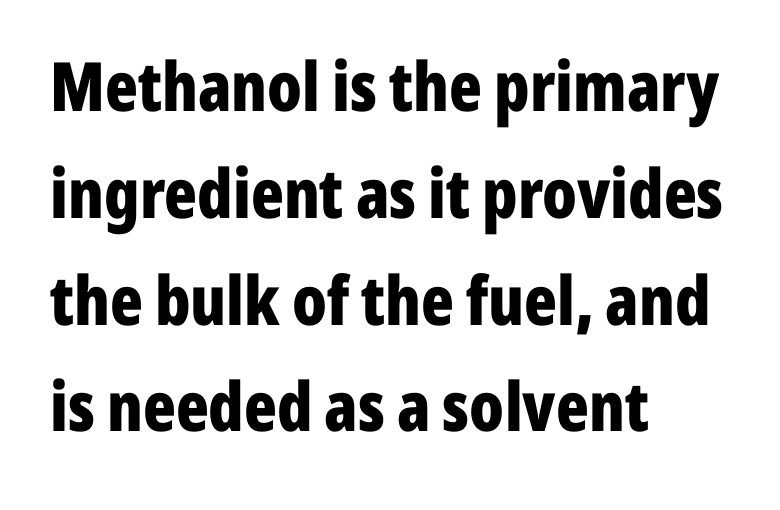
The image shows 68 px bold, condensed sans-serif type, upright; set left-aligned, normal line spacing (1.57x), normal letter spacing, not underlined; low stroke contrast and a medium x-height.
